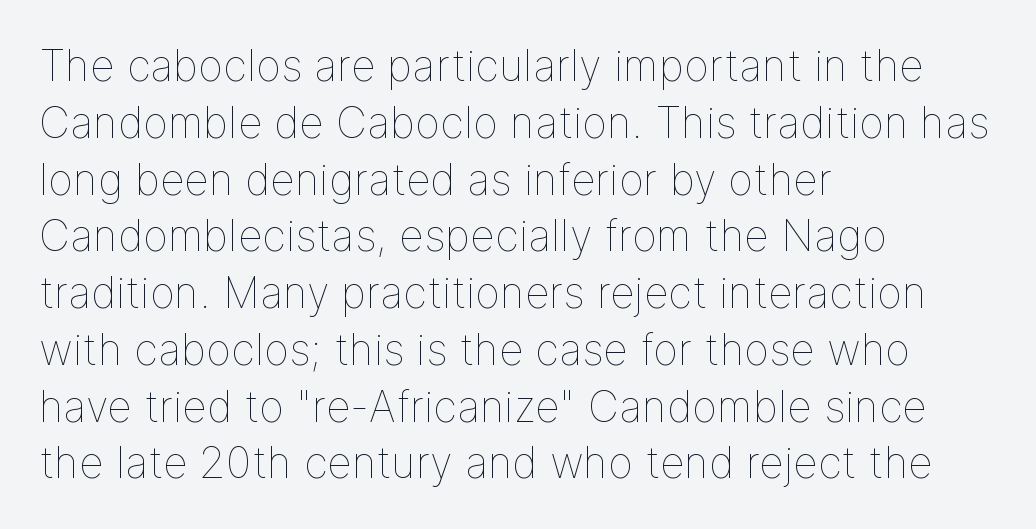
Q: Is the text bold? A: No.
Q: Is the text italic (slanted)? A: No, it is upright.
Q: Is the text underlined? A: No.
Q: How is the paragraph aligned? A: Left-aligned.
Q: Is the spacing between letters normal or unusually wide? A: Normal.
Q: Is the spacing between lines tight, normal or loose? A: Normal.
Q: Width (condensed, normal, or wide)? A: Normal.
Q: Stroke contrast? A: Low.
Q: x-height? A: Medium.
Q: Monospaced? A: No.
